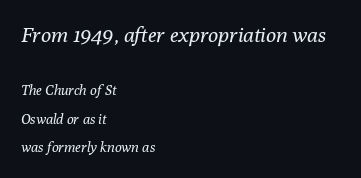
On a weight scale, this lands at 450 or below. Nobody drew a line under any word here. Vertical spacing — loose. Default kerning and tracking; the words read as compact shapes. The composition opens big and finishes small.
